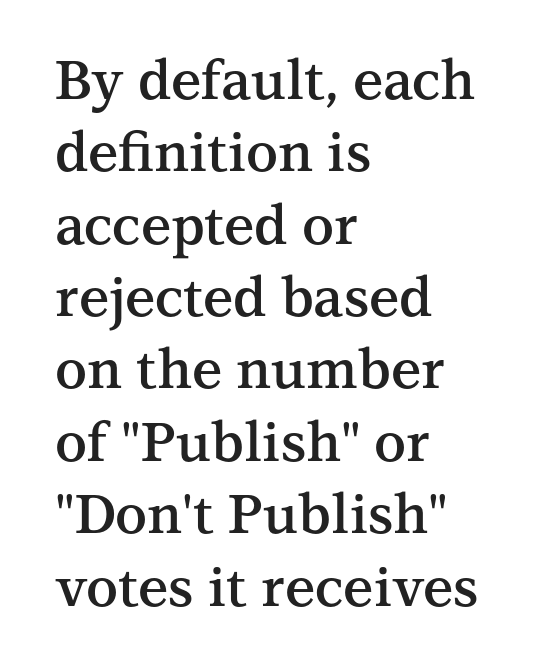
{"serif": "yes", "italic": "no", "bold": "semi", "weight": "semibold", "width": "normal", "stroke_contrast": "medium", "x_height": "medium", "monospaced": "no", "underline": "no", "align": "left", "line_spacing": "normal", "line_spacing_ratio": 1.34, "letter_spacing": "normal", "letter_spacing_em": 0.0, "glyph_px": 54}
